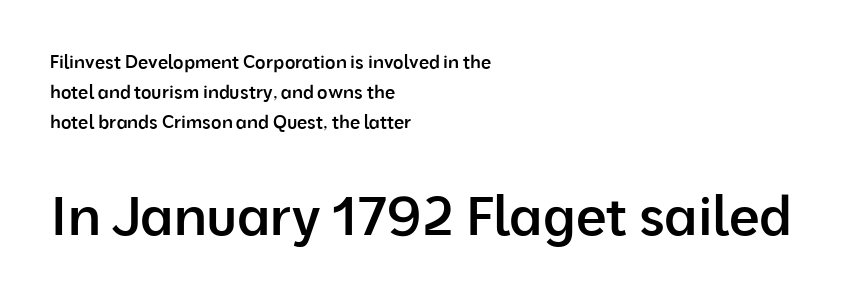
Q: Is the text bold? A: Semi-bold.
Q: Is the text italic (slanted)? A: No, it is upright.
Q: Is the typeface a serif or a sans-serif typeface? A: Sans-serif.
Q: Is the text underlined? A: No.
Q: How is the paragraph aligned? A: Left-aligned.
Q: Is the spacing between letters normal or unusually wide? A: Normal.
Q: Is the spacing between lines tight, normal or loose? A: Normal.
Q: Which block of text is set in a larger size, the first (top) or the second (bottom)? A: The second (bottom) one.
Q: Width (condensed, normal, or wide)? A: Normal.
Q: Stroke contrast? A: Low.
Q: x-height? A: Medium.
Q: Monospaced? A: No.
